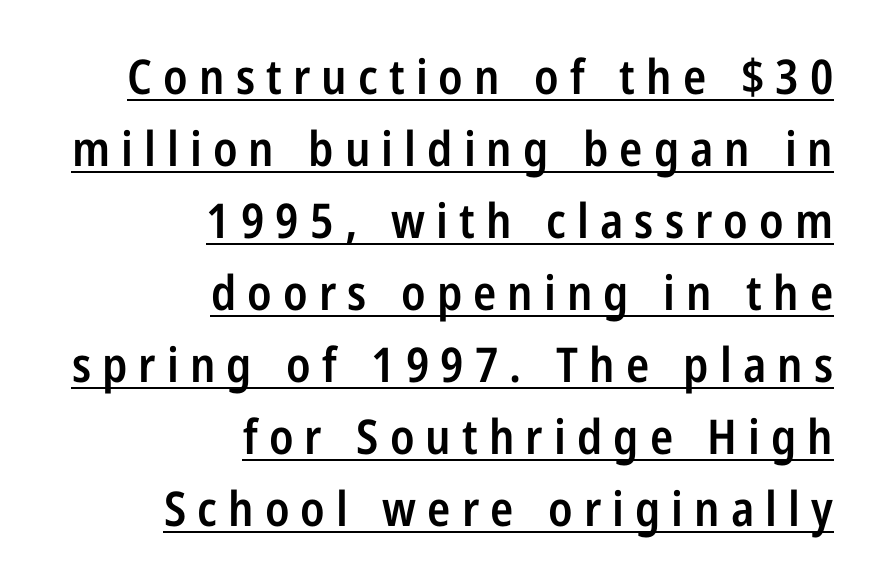
Font category for this specimen: sans-serif. Successive baselines arrive at the customary interval. Character widths vary here, with narrow letters taking less room than wide ones. Teacher's note: observe the even right margin — that is flush-right alignment. Underlined type.
